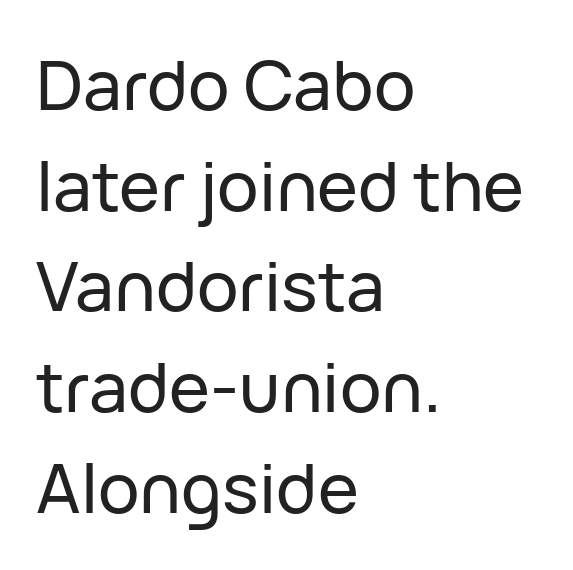
The image shows 69 px sans-serif type, upright; set left-aligned, normal line spacing (1.46x), normal letter spacing, not underlined; low stroke contrast and a medium x-height.
